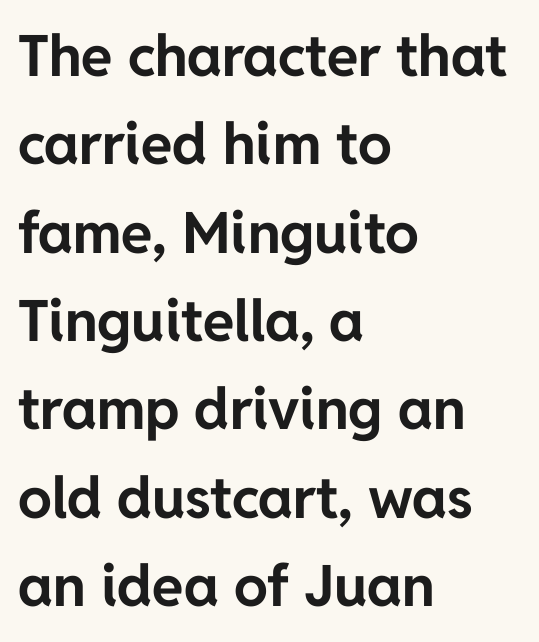
Type without underlining. This is the regular roman posture of the typeface. The line texture is even and compact thanks to regular tracking. Spacing verdict: proportional, widths tailored to each character.
